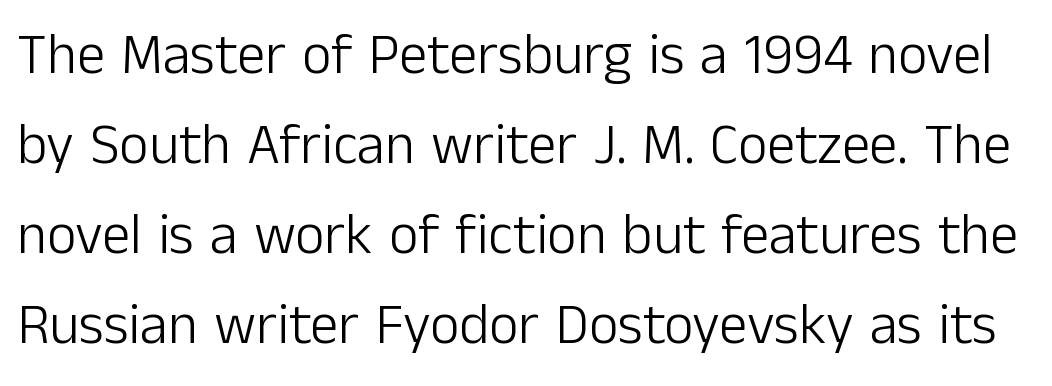
{"serif": "no", "italic": "no", "bold": "no", "weight": "light", "width": "normal", "stroke_contrast": "low", "x_height": "medium", "monospaced": "no", "underline": "no", "line_spacing": "normal", "line_spacing_ratio": 1.58, "letter_spacing": "normal", "letter_spacing_em": 0.0, "glyph_px": 57}
